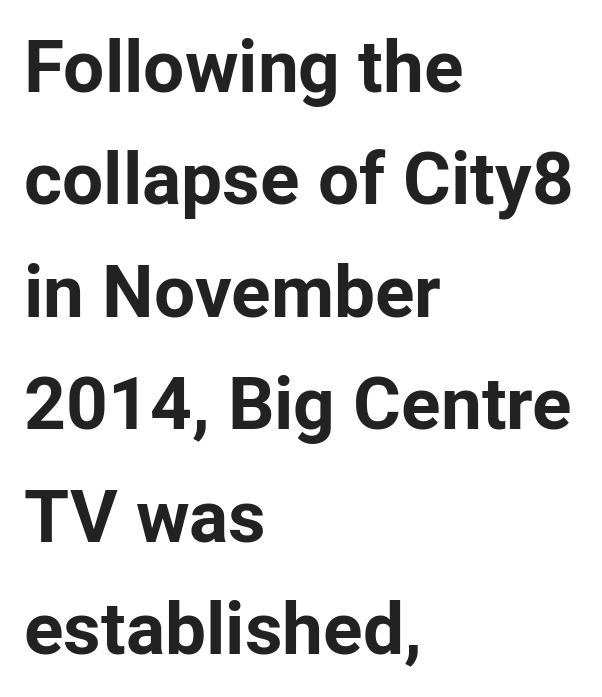
The image shows 73 px bold sans-serif type, upright; set left-aligned, normal line spacing (1.54x), normal letter spacing, not underlined; low stroke contrast and a medium x-height.
